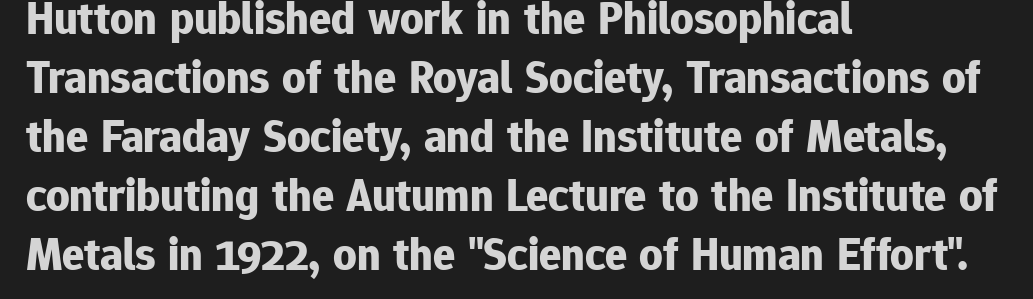
Q: Is the text bold? A: Yes.
Q: Is the text italic (slanted)? A: No, it is upright.
Q: Is the typeface a serif or a sans-serif typeface? A: Sans-serif.
Q: Is the text underlined? A: No.
Q: How is the paragraph aligned? A: Left-aligned.
Q: Is the spacing between letters normal or unusually wide? A: Normal.
Q: Is the spacing between lines tight, normal or loose? A: Normal.
Q: Width (condensed, normal, or wide)? A: Normal.
Q: Stroke contrast? A: Low.
Q: x-height? A: Medium.
Q: Monospaced? A: No.
